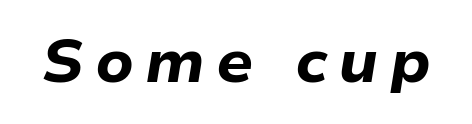
The image shows 61 px bold type, italic (leaning right); set not underlined; low stroke contrast and a medium x-height.
